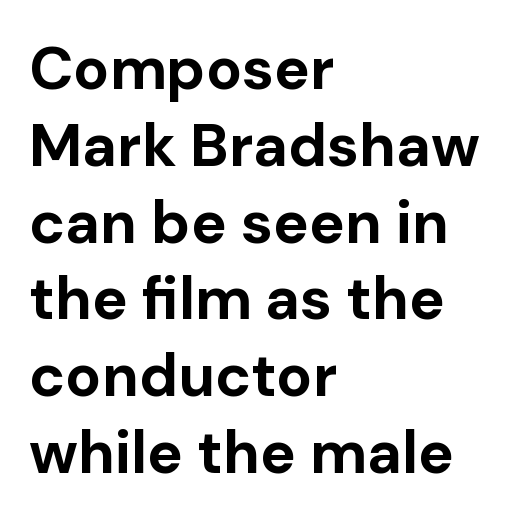
{"serif": "no", "italic": "no", "bold": "yes", "weight": "bold", "width": "normal", "stroke_contrast": "low", "x_height": "medium", "monospaced": "no", "underline": "no", "align": "left", "line_spacing": "normal", "line_spacing_ratio": 1.28, "letter_spacing": "normal", "letter_spacing_em": 0.0, "glyph_px": 60}
